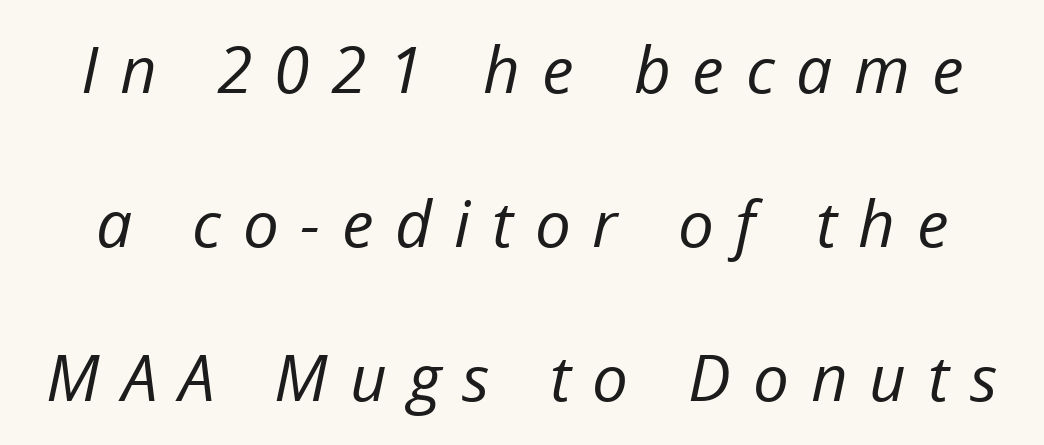
{"italic": "yes", "lean": "right", "slant_degrees": 12, "bold": "no", "weight": "regular", "width": "normal", "stroke_contrast": "low", "x_height": "medium", "monospaced": "no", "underline": "no", "line_spacing": "loose", "line_spacing_ratio": 2.41, "letter_spacing": "wide", "letter_spacing_em": 0.34, "glyph_px": 64}
